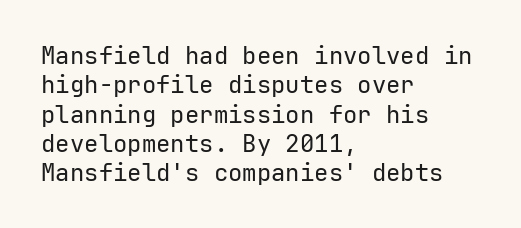
The image shows 24 px text type, upright; set left-aligned, line spacing 1.22x, normal letter spacing, not underlined.
